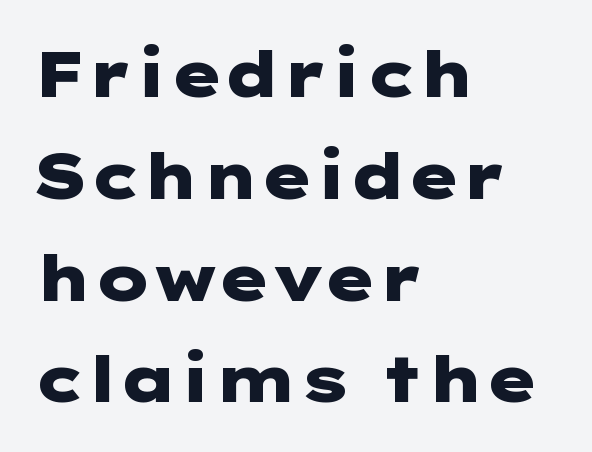
The typesetter chose a ragged-right arrangement here. Glance below the letters and you will spot only blank space. The tracking reads as untouched default to a designer's eye. Emphasis by weight is at full strength: bold. The passage shown is typeset with a sans-serif family.
